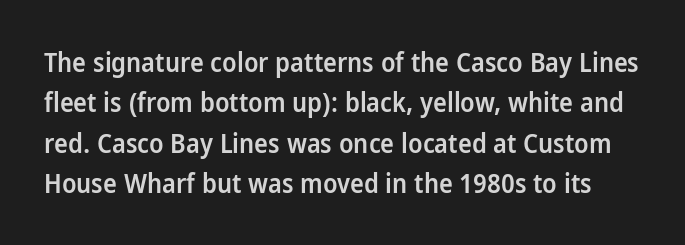
Does the lettering tilt? It doesn't — this is upright. Its strokes are somewhat broadened, the hallmark of semibold type. A typesetter would call this zero additional tracking. Any mark beneath the type? The region is blank. Students, observe: this is what conventionally led text looks like.
